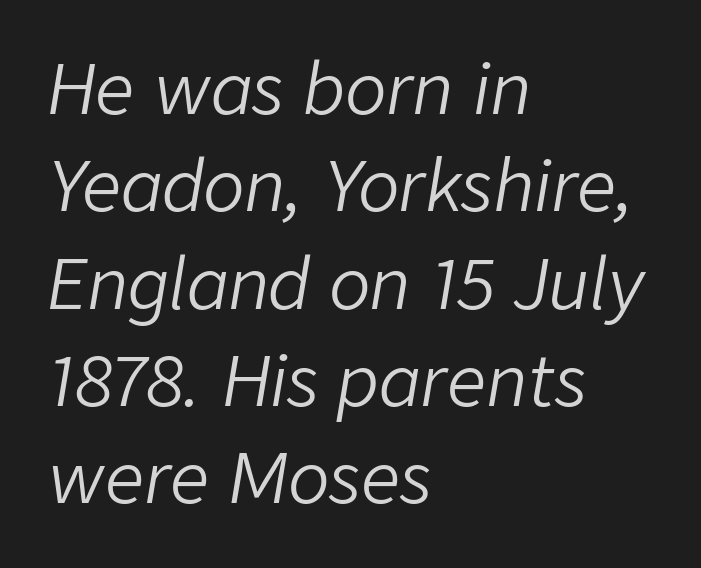
The image shows 69 px light type, italic (leaning right); set left-aligned, normal line spacing (1.41x), normal letter spacing, not underlined; low stroke contrast and a medium x-height.
